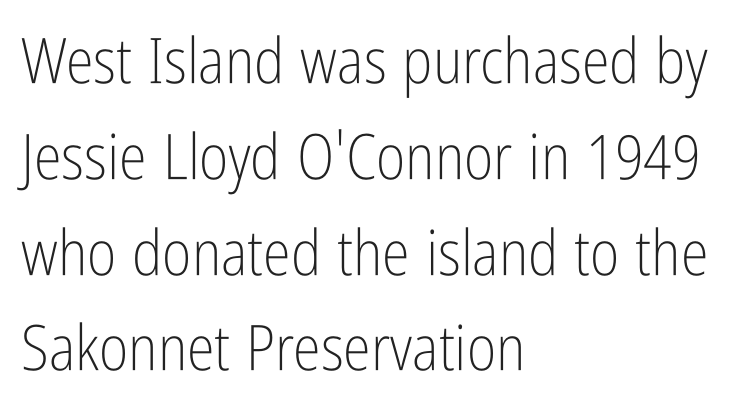
The image shows 63 px light, condensed sans-serif type, upright; set left-aligned, normal line spacing (1.52x), normal letter spacing, not underlined; low stroke contrast and a medium x-height.
